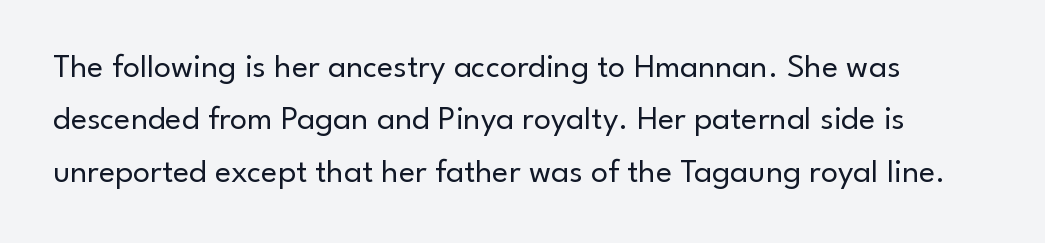
{"serif": "no", "italic": "no", "bold": "no", "weight": "regular", "width": "normal", "stroke_contrast": "low", "x_height": "small", "monospaced": "no", "underline": "no", "line_spacing": "normal", "line_spacing_ratio": 1.54, "letter_spacing": "normal", "letter_spacing_em": 0.0, "glyph_px": 34}
